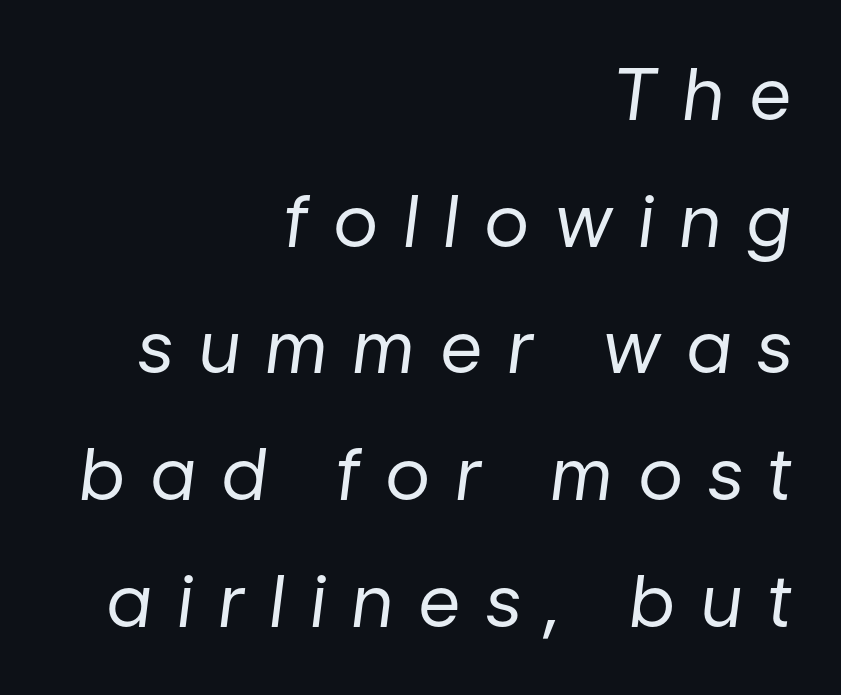
The image shows 72 px regular-weight type, italic (leaning right); set right-aligned, line spacing 1.76x, unusually wide letter spacing (+0.37 em), not underlined; low stroke contrast and a medium x-height.
